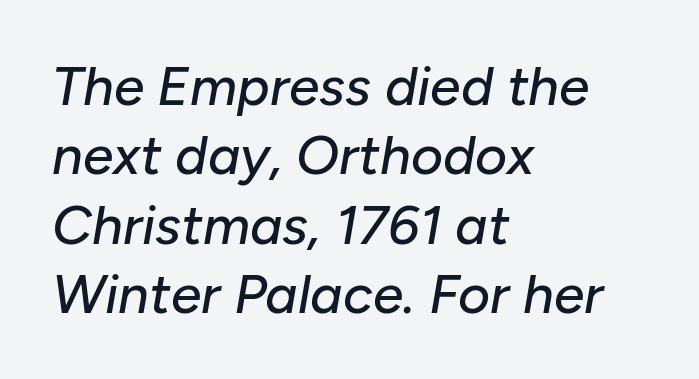
The image shows 55 px text type, italic (leaning right); set left-aligned, normal line spacing (1.26x), normal letter spacing, not underlined; low stroke contrast and a medium x-height.
